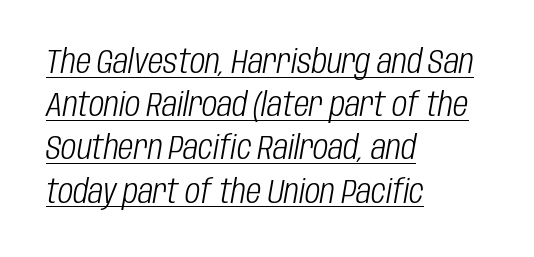
Rendered with sloped, italic letterforms. The cut favours lightness, reaching ordinary text weight at its darkest. The letters advance in unequal steps, a hallmark of proportional type. The passage is arranged the way most books set body copy — flush left. Every word sits above its own underline. Interline gaps are of average width in this sample.
